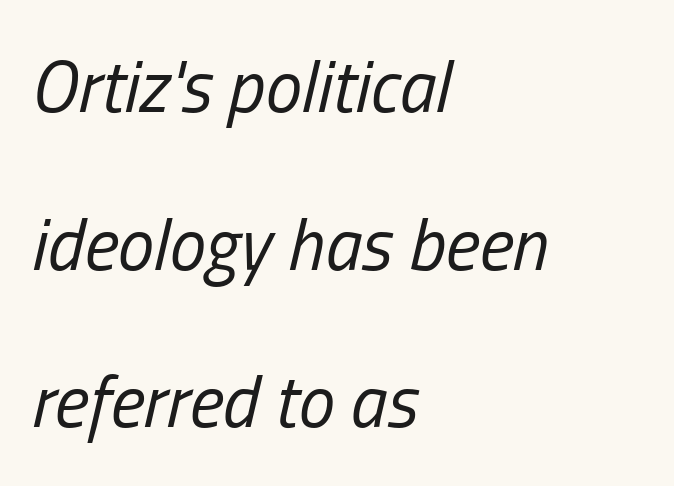
Q: Is the text bold? A: No.
Q: Is the text italic (slanted)? A: Yes, it leans right by about 13 degrees.
Q: Is the text underlined? A: No.
Q: How is the paragraph aligned? A: Left-aligned.
Q: Is the spacing between letters normal or unusually wide? A: Normal.
Q: Is the spacing between lines tight, normal or loose? A: Loose.
Q: Width (condensed, normal, or wide)? A: Condensed.
Q: Stroke contrast? A: Low.
Q: x-height? A: Medium.
Q: Monospaced? A: No.
